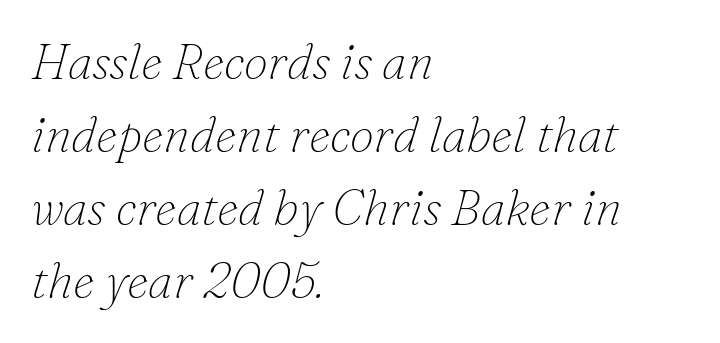
The image shows 49 px thin serif type, italic (leaning right); set left-aligned, normal line spacing (1.49x), normal letter spacing, not underlined; low stroke contrast and a small x-height.
